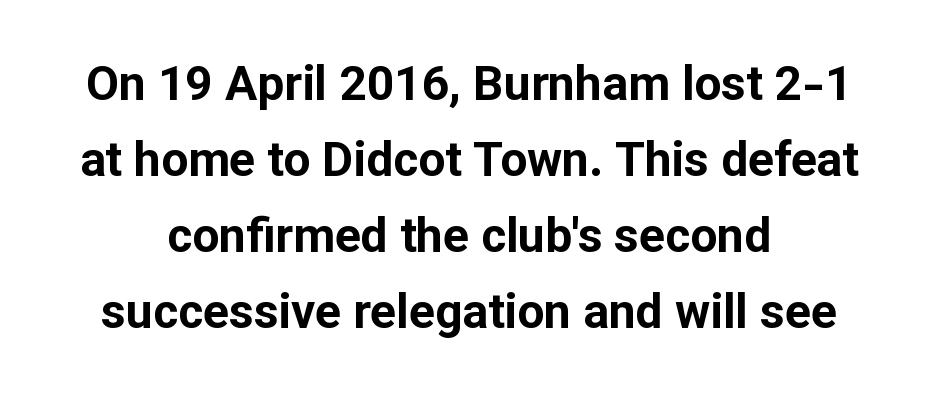
{"serif": "no", "italic": "no", "bold": "yes", "weight": "bold", "width": "normal", "stroke_contrast": "low", "x_height": "medium", "monospaced": "no", "underline": "no", "align": "center", "line_spacing": "normal", "line_spacing_ratio": 1.58, "letter_spacing": "normal", "letter_spacing_em": 0.0, "glyph_px": 48}
